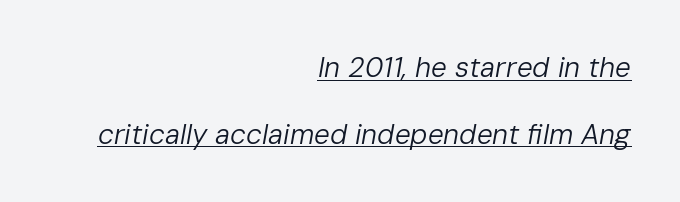
{"italic": "yes", "lean": "right", "slant_degrees": 10, "bold": "no", "weight": "regular", "width": "normal", "stroke_contrast": "low", "x_height": "medium", "monospaced": "no", "underline": "yes", "align": "right", "line_spacing": "loose", "line_spacing_ratio": 2.38, "letter_spacing": "normal", "letter_spacing_em": 0.0, "glyph_px": 28}
